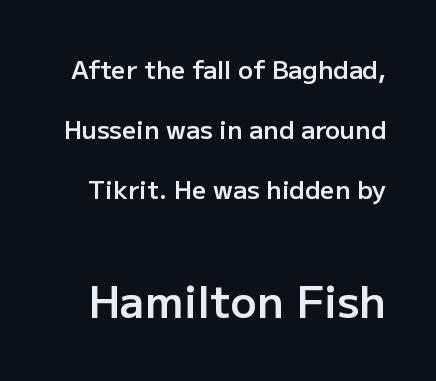
{"serif": "no", "italic": "no", "bold": "semi", "weight": "semibold", "width": "normal", "stroke_contrast": "low", "x_height": "medium", "monospaced": "no", "underline": "no", "line_spacing": "loose", "line_spacing_ratio": 2.41, "letter_spacing": "normal", "letter_spacing_em": 0.0, "larger_block": "second", "size_ratio": 1.76, "glyph_px": 44}
